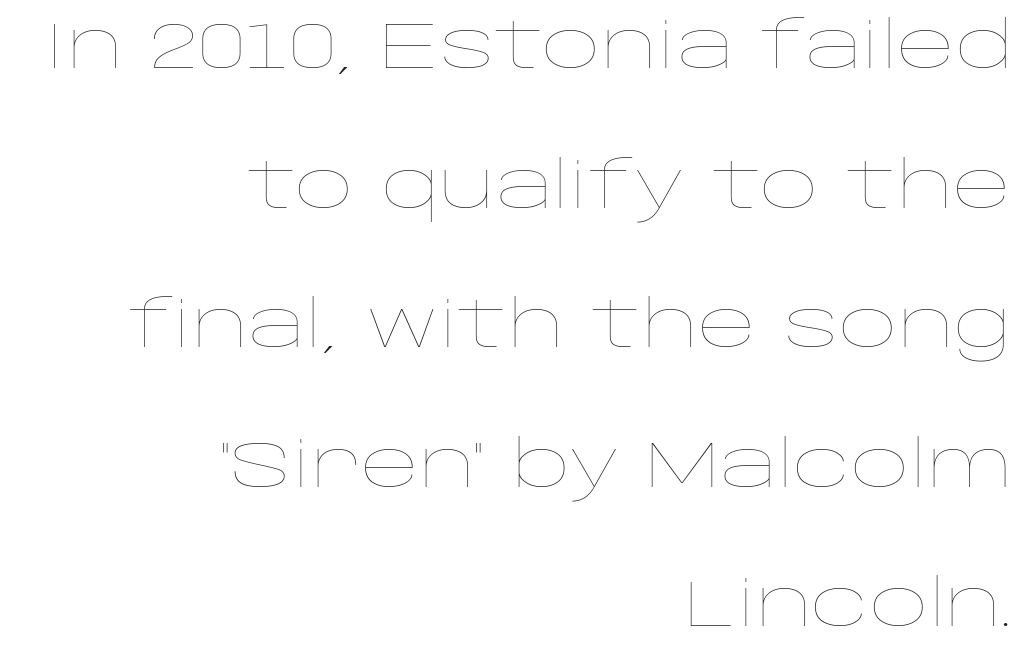
Q: Is the text bold? A: No.
Q: Is the text italic (slanted)? A: No, it is upright.
Q: Is the text underlined? A: No.
Q: How is the paragraph aligned? A: Right-aligned.
Q: Is the spacing between letters normal or unusually wide? A: Normal.
Q: Is the spacing between lines tight, normal or loose? A: Loose.
Q: Width (condensed, normal, or wide)? A: Wide.
Q: Stroke contrast? A: Low.
Q: x-height? A: Large.
Q: Monospaced? A: No.
